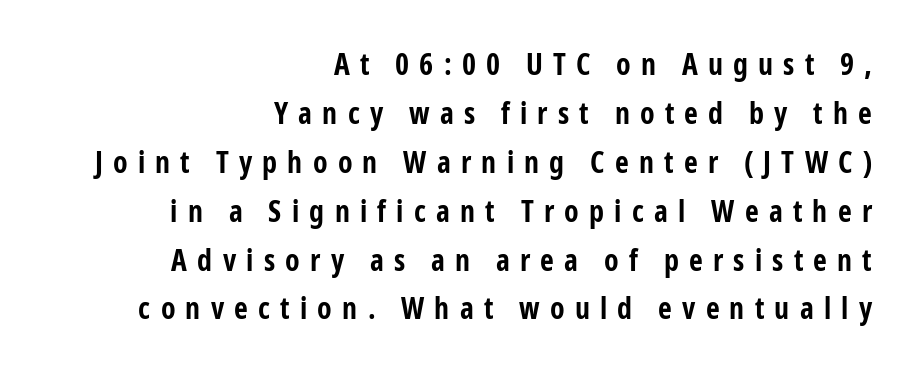
In terms of letterspacing, this is a distinctly airy, spread setting. Think of a printed novel: that variable character pitch is what you see here. The characters display no serif detailing; their extremities are plain. This is roman type, the default non-slanted kind.
